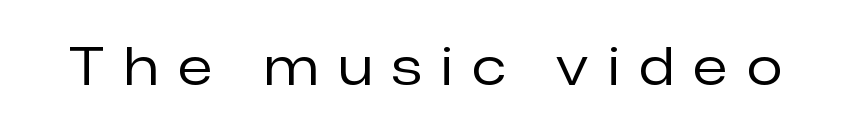
{"serif": "no", "italic": "no", "bold": "no", "weight": "regular", "width": "normal", "stroke_contrast": "low", "x_height": "medium", "monospaced": "no", "underline": "no", "letter_spacing": "wide", "letter_spacing_em": 0.38, "glyph_px": 52}
